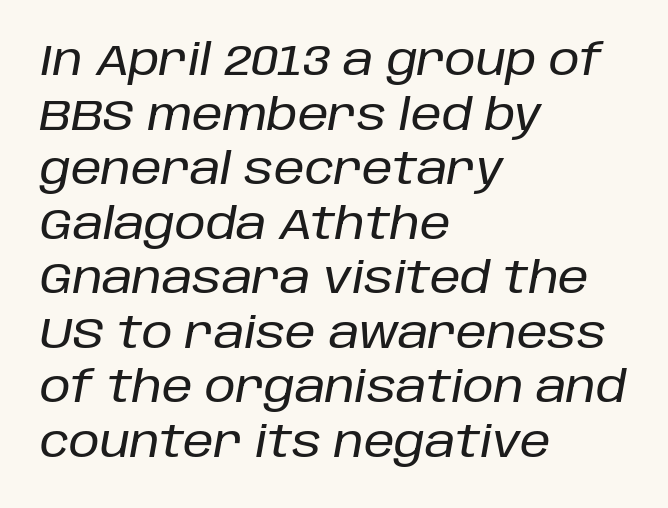
{"italic": "yes", "lean": "right", "slant_degrees": 10, "width": "normal", "stroke_contrast": "low", "x_height": "large", "monospaced": "no", "underline": "no", "align": "left", "line_spacing_ratio": 1.24, "letter_spacing": "normal", "letter_spacing_em": 0.0, "glyph_px": 44}
